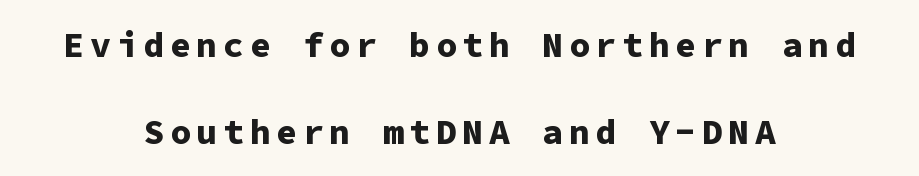
What kind of face is this? One without serifs — a sans. Beneath every word, the page is bare. Does the weight exceed regular? Yes, all the way to bold. The passage shown is typed in a monospace face where columns stay perfectly aligned. These lines stack symmetrically, like a column narrowing and widening about its center. Honestly, the rows look like they've been pulled way apart.
